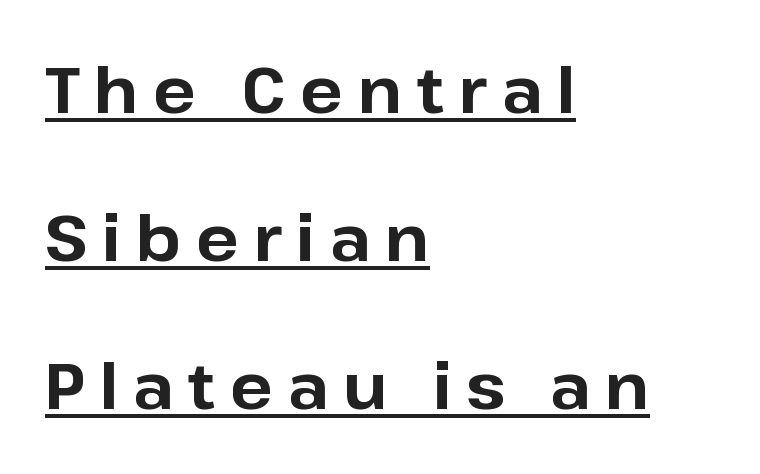
Q: Is the text bold? A: Yes.
Q: Is the text italic (slanted)? A: No, it is upright.
Q: Is the typeface a serif or a sans-serif typeface? A: Sans-serif.
Q: Is the text underlined? A: Yes.
Q: How is the paragraph aligned? A: Left-aligned.
Q: Is the spacing between letters normal or unusually wide? A: Unusually wide.
Q: Is the spacing between lines tight, normal or loose? A: Loose.
Q: Width (condensed, normal, or wide)? A: Normal.
Q: Stroke contrast? A: Low.
Q: x-height? A: Medium.
Q: Monospaced? A: No.
